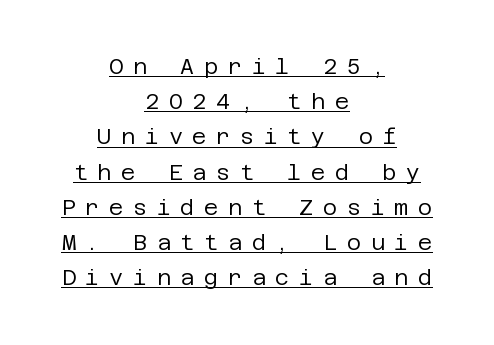
{"italic": "no", "bold": "no", "underline": "yes", "align": "center", "line_spacing": "normal", "line_spacing_ratio": 1.6, "letter_spacing": "wide", "letter_spacing_em": 0.43, "glyph_px": 22}
